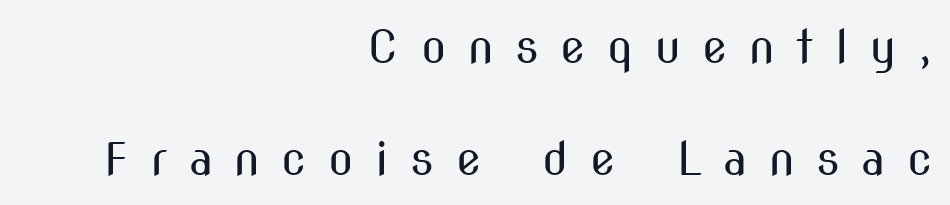
The letters carry no serifs — their stems end cleanly without finishing strokes. Italic? Not at all — the glyphs are vertical. Each word looks stretched out because of the extra space between its letters. Unmarked baselines from the first word to the last.
